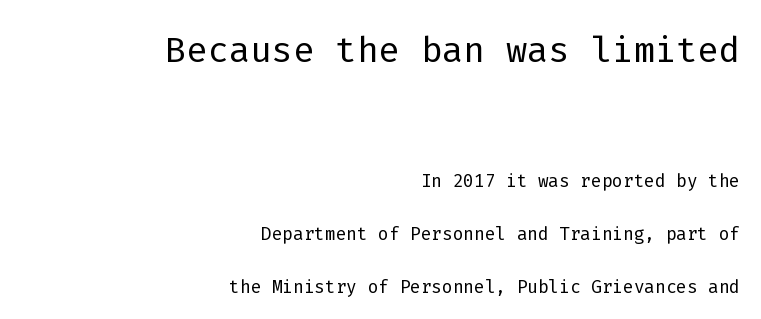
{"serif": "no", "italic": "no", "bold": "no", "weight": "light", "width": "normal", "stroke_contrast": "low", "x_height": "medium", "monospaced": "yes", "underline": "no", "align": "right", "line_spacing": "loose", "line_spacing_ratio": 2.11, "letter_spacing": "normal", "letter_spacing_em": 0.0, "larger_block": "first", "size_ratio": 2.0, "glyph_px": 50}
